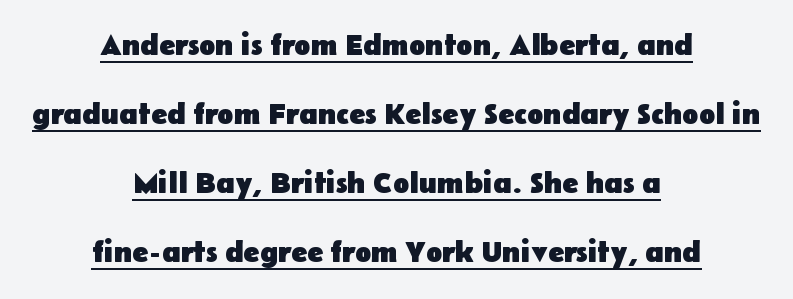
Q: Is the text bold? A: Yes.
Q: Is the text italic (slanted)? A: No, it is upright.
Q: Is the typeface a serif or a sans-serif typeface? A: Sans-serif.
Q: Is the text underlined? A: Yes.
Q: How is the paragraph aligned? A: Centered.
Q: Is the spacing between letters normal or unusually wide? A: Normal.
Q: Is the spacing between lines tight, normal or loose? A: Loose.
Q: Width (condensed, normal, or wide)? A: Normal.
Q: Stroke contrast? A: Low.
Q: x-height? A: Medium.
Q: Monospaced? A: No.
